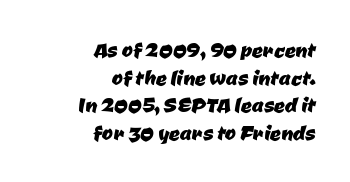
Q: Is the text underlined? A: No.
Q: How is the paragraph aligned? A: Right-aligned.
Q: Is the spacing between letters normal or unusually wide? A: Normal.
Q: Is the spacing between lines tight, normal or loose? A: Tight.
